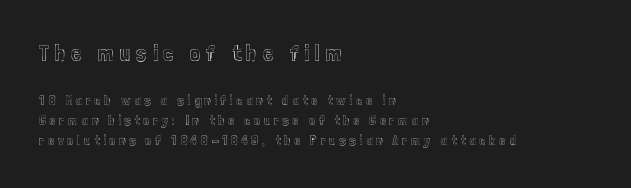
If you squint, the top block still reads clearly — it's the larger of the two. Casual observation: everything's shoved over to the left. The font's upright variant was chosen for this text. Baseline-to-baseline distance is the conventional proportion of letter height. The string is rendered with underlining switched off. The face used here is rendered with a markedly widened letterfit.
